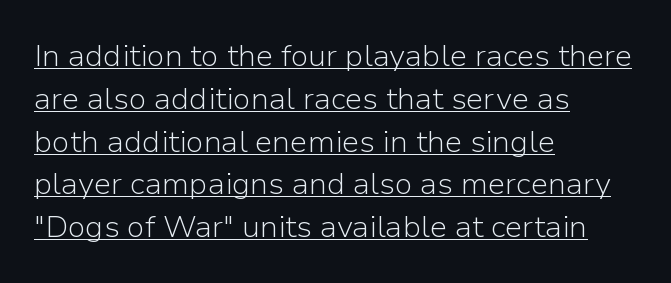
Compared with typical body copy, the letter spacing here is the same. In terms of leading, this rendering sits right in the middle. This sample is left-justified, so line endings fall wherever the words run out. Font category for this specimen: sans-serif. Is this a fixed-width face? No — the glyphs have proportional, varying widths.
